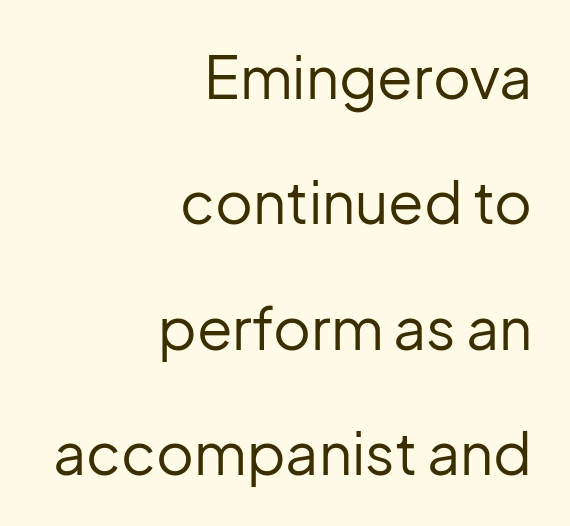
The space directly below the letters is spotless. Proportional: the letters do not fall into vertical columns. This is roman type, the default non-slanted kind. The typeface chosen for these lines omits serifs. Right-aligned paragraph, ragged on the left.
